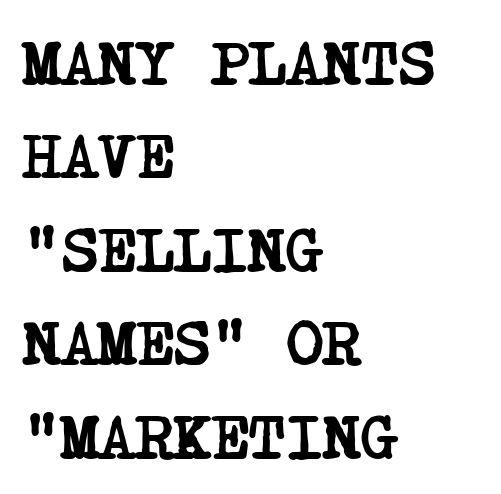
{"serif": "yes", "bold": "yes", "weight": "semibold", "width": "condensed", "stroke_contrast": "low", "x_height": "large", "underline": "no", "align": "left", "line_spacing": "normal", "line_spacing_ratio": 1.46, "letter_spacing": "normal", "letter_spacing_em": 0.0, "glyph_px": 64}
